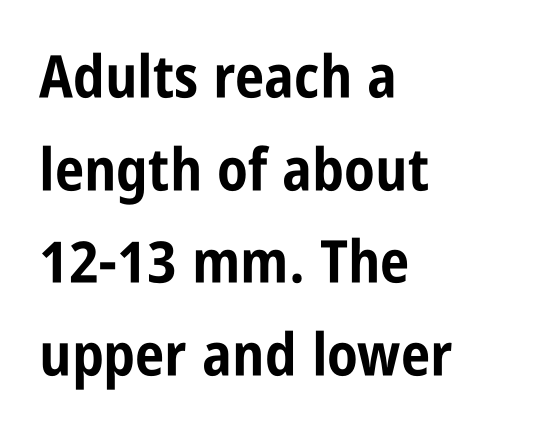
{"serif": "no", "italic": "no", "bold": "yes", "weight": "bold", "width": "condensed", "stroke_contrast": "low", "x_height": "large", "monospaced": "no", "underline": "no", "align": "left", "line_spacing": "normal", "line_spacing_ratio": 1.57, "letter_spacing": "normal", "letter_spacing_em": 0.0, "glyph_px": 59}
